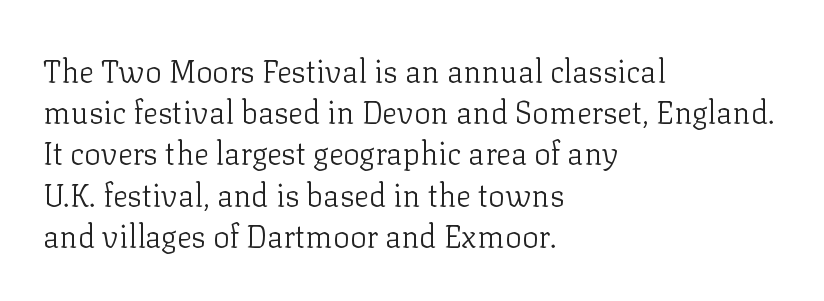
Q: Is the text bold? A: No.
Q: Is the text italic (slanted)? A: No, it is upright.
Q: Is the typeface a serif or a sans-serif typeface? A: Serif.
Q: Is the text underlined? A: No.
Q: How is the paragraph aligned? A: Left-aligned.
Q: Is the spacing between letters normal or unusually wide? A: Normal.
Q: Is the spacing between lines tight, normal or loose? A: Normal.
Q: Width (condensed, normal, or wide)? A: Normal.
Q: Stroke contrast? A: Low.
Q: x-height? A: Medium.
Q: Monospaced? A: No.
